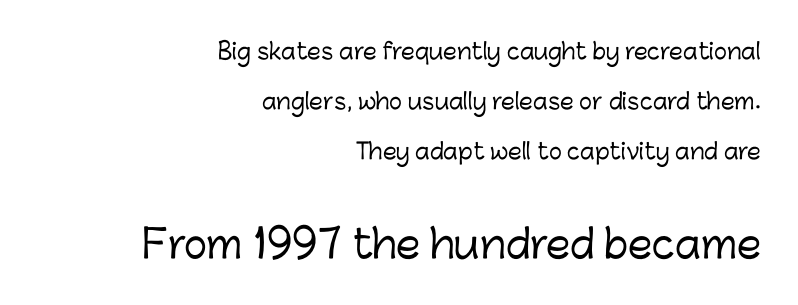
The image shows 39 px sans-serif type, upright; set right-aligned, loose line spacing (2.28x), normal letter spacing, not underlined; the second (bottom) block is 1.77x larger; low stroke contrast and a medium x-height.
